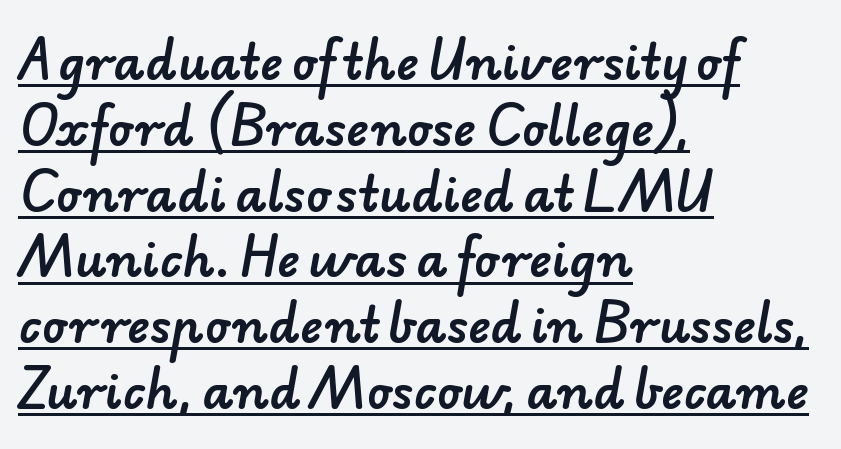
Horizontal bands of white between lines are of average thickness. These lines stack with their left ends in a neat column. Varying glyph widths throughout — classic text-font behaviour. Underlined type.
